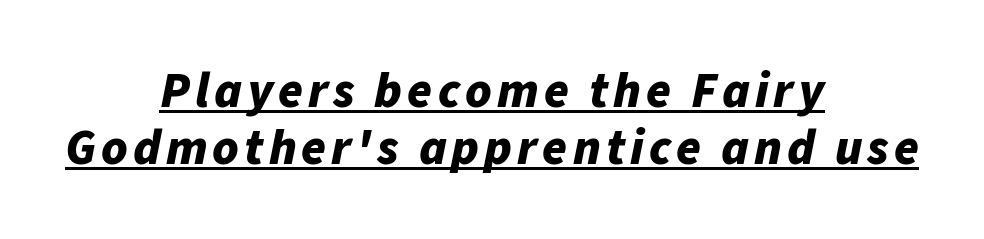
The image shows 50 px bold type, italic (leaning right); set centered, tight line spacing (1.14x), underlined; low stroke contrast and a medium x-height.
